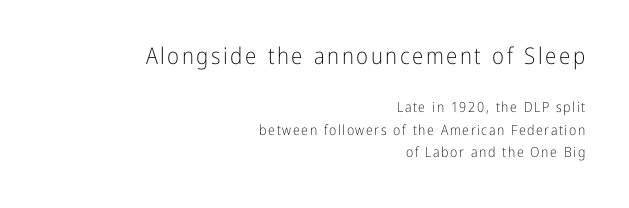
The image shows 23 px text type, upright; set right-aligned, normal line spacing (1.6x), not underlined; the first (top) block is 1.64x larger.
